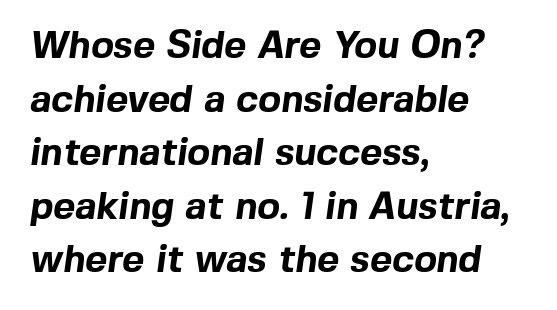
The image shows 38 px bold sans-serif type; set left-aligned, normal line spacing (1.41x), normal letter spacing, not underlined; a medium x-height.
